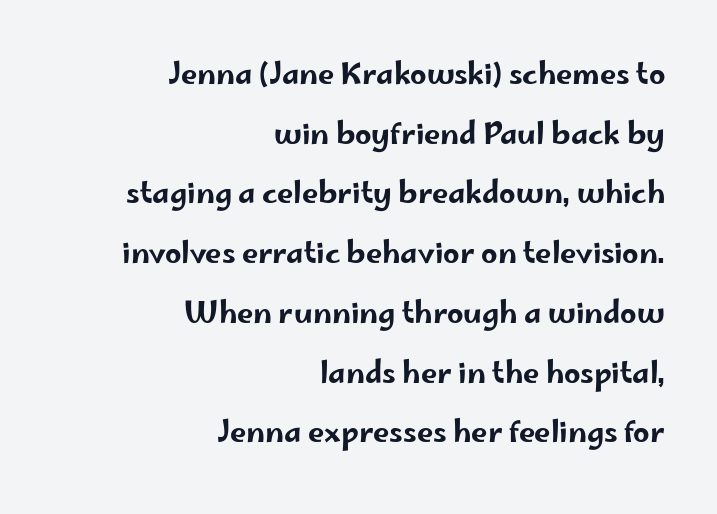
The image shows 29 px wide sans-serif type, upright; set right-aligned, loose line spacing (2.06x), normal letter spacing, not underlined; low stroke contrast and a small x-height.
